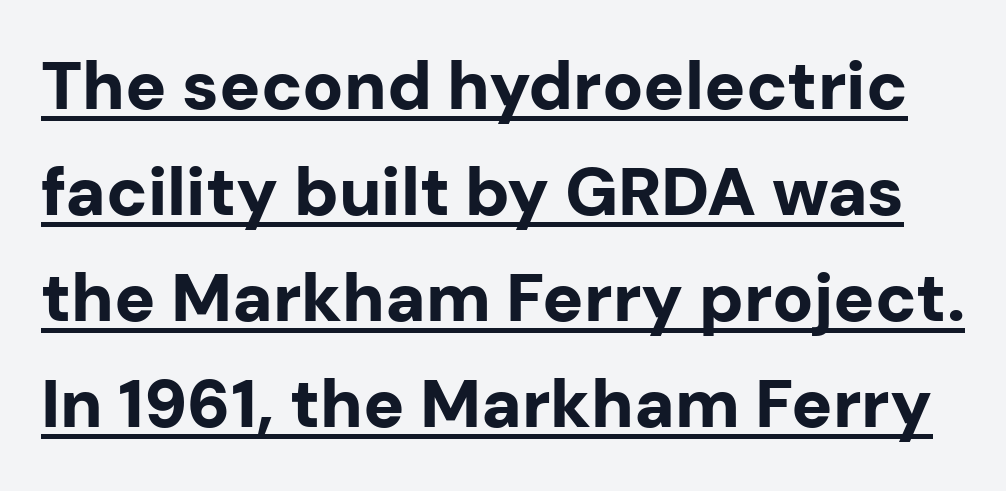
Interline gaps are of average width in this sample. There is no visible air inserted between adjacent glyphs. Spacing verdict: proportional, widths tailored to each character. A roman cut, with each character standing at attention. The rendered words wear a rule along their underside.
